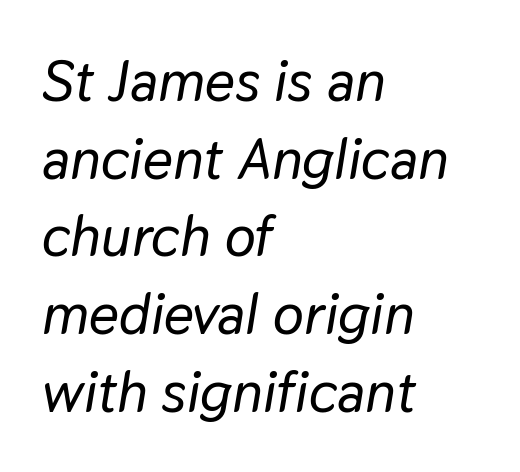
Q: Is the text italic (slanted)? A: Yes, it leans right by about 9 degrees.
Q: Is the text underlined? A: No.
Q: How is the paragraph aligned? A: Left-aligned.
Q: Is the spacing between letters normal or unusually wide? A: Normal.
Q: Is the spacing between lines tight, normal or loose? A: Normal.
Q: Width (condensed, normal, or wide)? A: Normal.
Q: Stroke contrast? A: Low.
Q: x-height? A: Medium.
Q: Monospaced? A: No.
